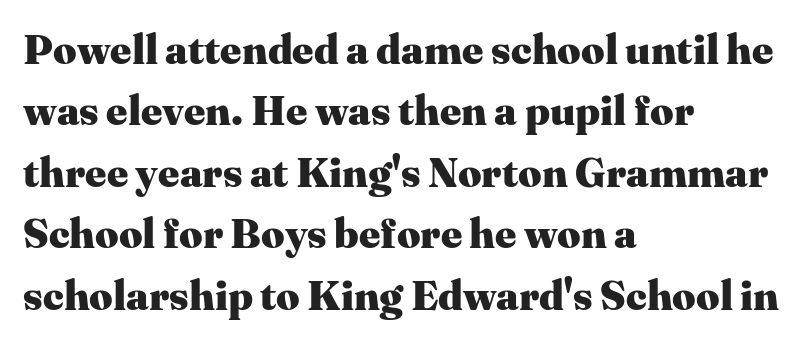
{"serif": "yes", "italic": "no", "bold": "yes", "weight": "heavy", "width": "normal", "stroke_contrast": "medium", "x_height": "medium", "monospaced": "no", "underline": "no", "align": "left", "line_spacing": "normal", "line_spacing_ratio": 1.5, "letter_spacing": "normal", "letter_spacing_em": 0.0, "glyph_px": 41}
